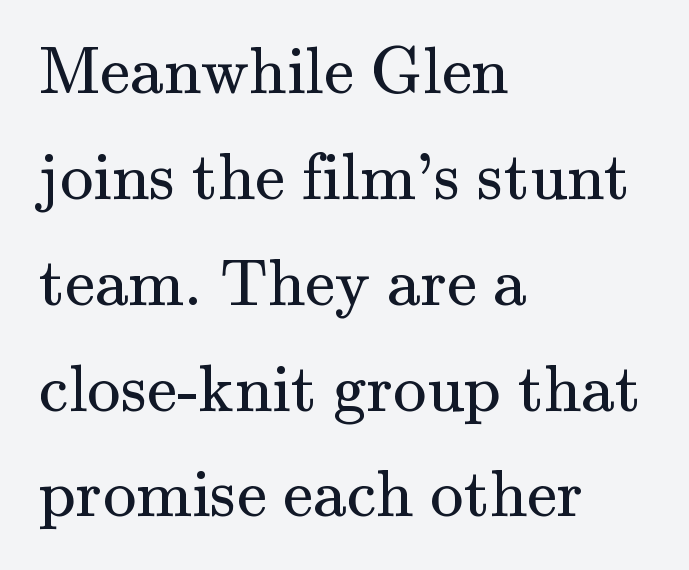
The image shows 67 px regular-weight serif type, upright; set left-aligned, normal line spacing (1.58x), normal letter spacing, not underlined; medium stroke contrast and a small x-height.
